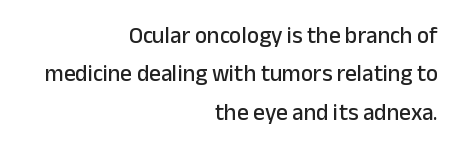
{"italic": "no", "underline": "no", "align": "right", "line_spacing": "normal", "line_spacing_ratio": 1.67, "letter_spacing": "normal", "letter_spacing_em": 0.0, "glyph_px": 23}
